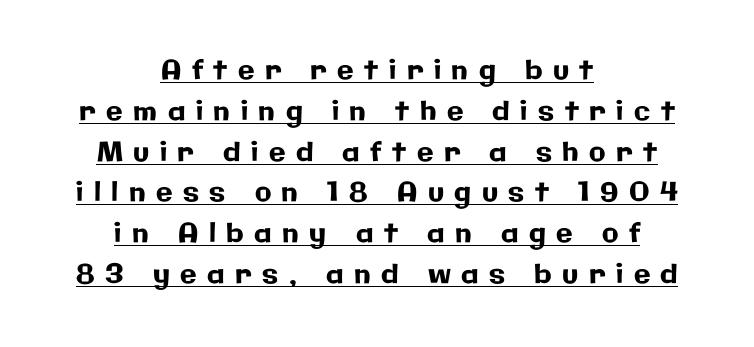
{"italic": "no", "underline": "yes", "align": "center", "line_spacing": "normal", "line_spacing_ratio": 1.51, "letter_spacing": "wide", "letter_spacing_em": 0.39, "glyph_px": 27}
